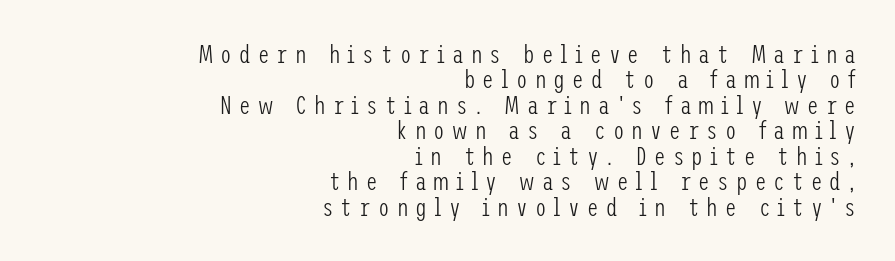
{"italic": "no", "bold": "no", "underline": "no", "align": "right", "line_spacing": "tight", "line_spacing_ratio": 0.98, "letter_spacing": "wide", "letter_spacing_em": 0.27, "glyph_px": 26}
